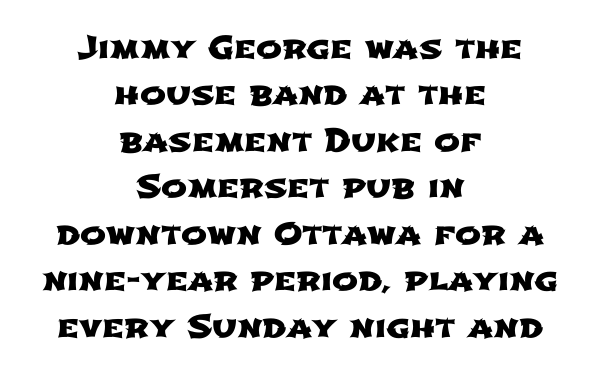
Inter-character spacing is left at the font's built-in metrics. Nope, no serifs anywhere on these letters. If you measured baseline to baseline, you'd find a middling distance. Spacing verdict: proportional, widths tailored to each character. The compositor balanced each line on the midline. The gap between lines stays unmarked.
